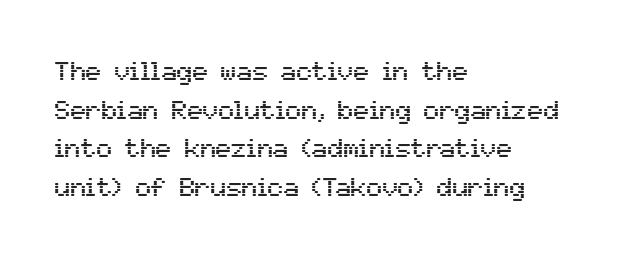
Q: Is the text italic (slanted)? A: No, it is upright.
Q: Is the text underlined? A: No.
Q: How is the paragraph aligned? A: Left-aligned.
Q: Is the spacing between letters normal or unusually wide? A: Normal.
Q: Is the spacing between lines tight, normal or loose? A: Normal.
